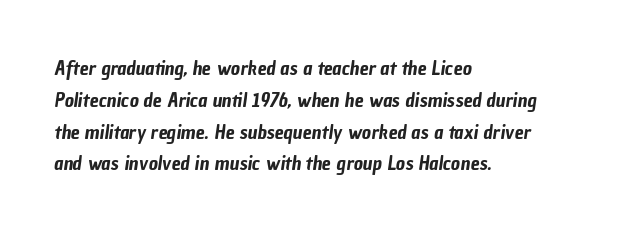
Q: Is the text underlined? A: No.
Q: How is the paragraph aligned? A: Left-aligned.
Q: Is the spacing between letters normal or unusually wide? A: Normal.
Q: Is the spacing between lines tight, normal or loose? A: Normal.
